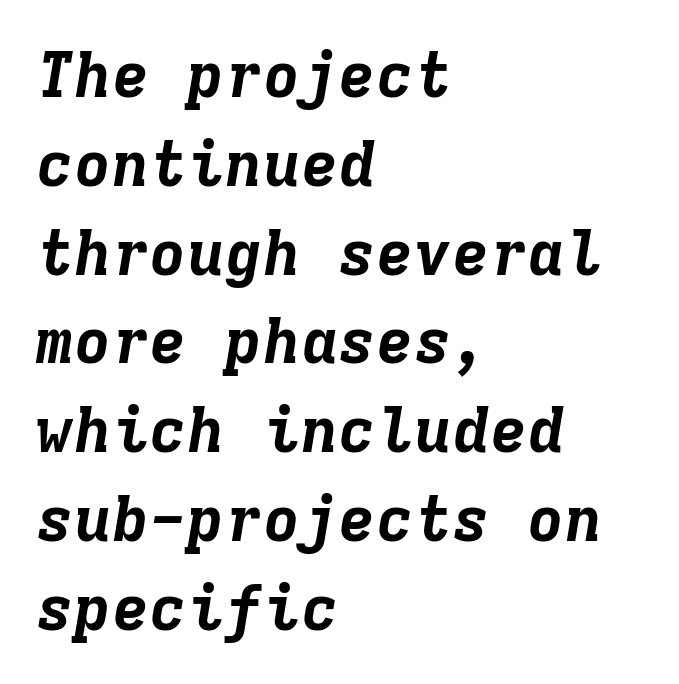
The image shows 63 px bold type, italic (leaning right), monospaced; set left-aligned, normal line spacing (1.41x), normal letter spacing, not underlined; low stroke contrast and a medium x-height.
